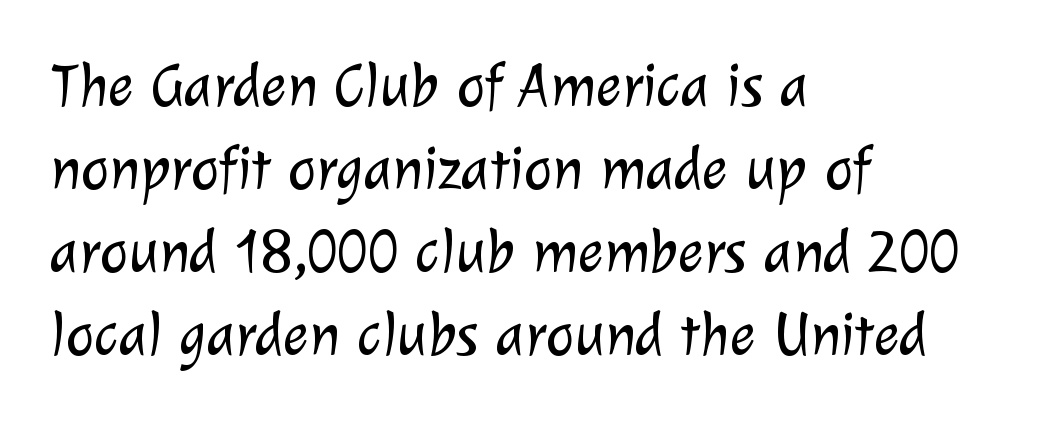
Is the letter spacing exaggerated? No — it looks like the ordinary default. Beneath every word, the page is bare. Does the type have serifs? No, each stem ends abruptly. Spacing verdict: proportional, widths tailored to each character. The paragraph shown leans on its left margin.
